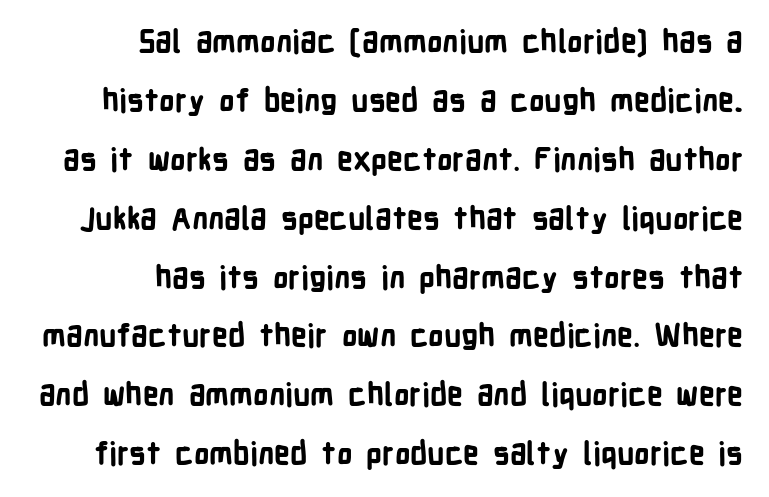
The image shows 31 px bold, condensed sans-serif type, upright; set right-aligned, loose line spacing (1.9x), normal letter spacing, not underlined; low stroke contrast and a medium x-height.
